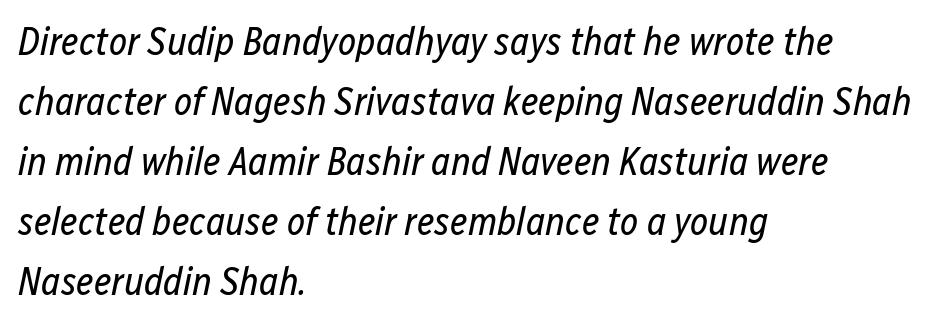
Q: Is the text bold? A: No.
Q: Is the text italic (slanted)? A: Yes, it leans right by about 12 degrees.
Q: Is the text underlined? A: No.
Q: How is the paragraph aligned? A: Left-aligned.
Q: Is the spacing between letters normal or unusually wide? A: Normal.
Q: Is the spacing between lines tight, normal or loose? A: Normal.
Q: Width (condensed, normal, or wide)? A: Condensed.
Q: Stroke contrast? A: Low.
Q: x-height? A: Medium.
Q: Monospaced? A: No.
